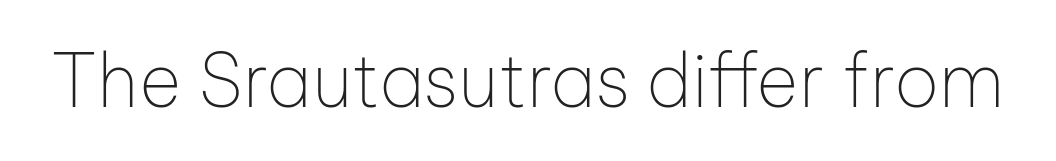
Compared with a typical body face, this is equally light or lighter still. The type sits square on the baseline with zero lean. Are there feet on the stems? There aren't — it's a sans. The letters advance in unequal steps, a hallmark of proportional type. The gaps between neighbouring characters are ordinary and unremarkable.
